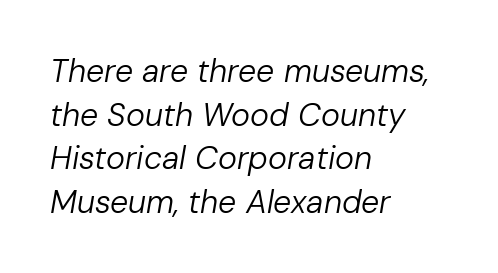
Heft: none added — not bold. Casual observation: everything's shoved over to the left. Words float on clear page, feet unadorned. The leading is moderate, giving the passage an even texture. This sample uses an oblique cut, with every glyph tilted off the vertical. This sample has the flowing, uneven cadence of proportional lettering.
